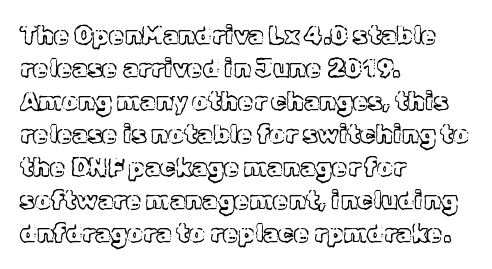
The image shows 25 px text type, upright; set left-aligned, normal line spacing (1.32x), normal letter spacing, not underlined.
